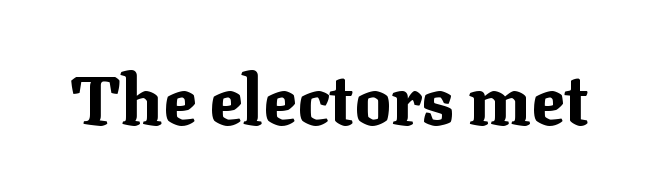
The specimen reads as upright at a glance. Typesetter's note: full bold, strokes at maximum text heaviness. What kind of face is this? One with serifs. Inter-character spacing is left at the font's built-in metrics. Think of a printed novel: that variable character pitch is what you see here. The area under the type is left untouched.
